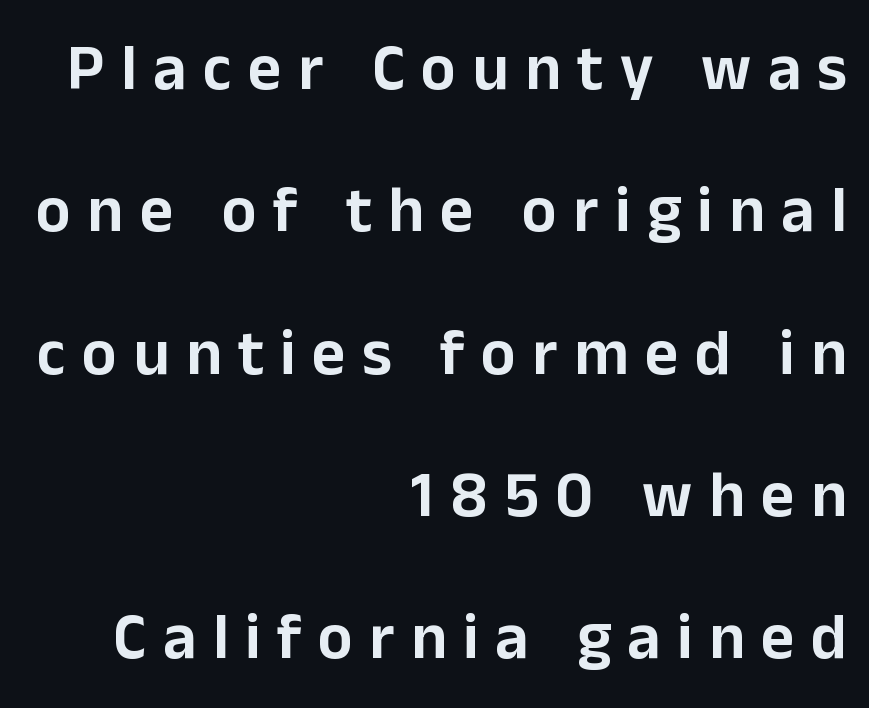
The letters advance in unequal steps, a hallmark of proportional type. There is plenty of visible air inserted between adjacent glyphs. Alignment: flush right. The rendering uses a large line-height, opening up the rows.
